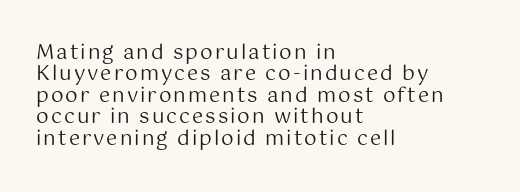
Bold? No — there's no thickening of the strokes. Closely set lines give the paragraph a compact silhouette. Descender tails drop into unmarked territory. This sample uses an upright cut, with every glyph sitting square on the baseline. Horizontally, the lines are justified to the leading edge only.
